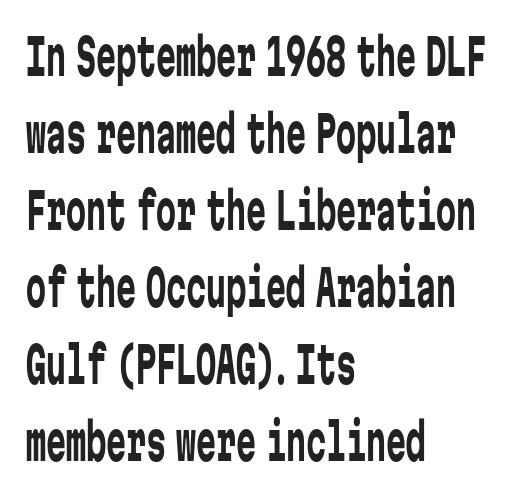
You could call the tracking neutral — neither tight nor loose. Horizontally, the lines are justified to the leading edge only. No italicization has been applied; the sample stays upright. Vertically, the passage feels balanced, rows spaced as you'd expect. Weight class: somewhere from thin through regular. Bare-footed words on every line.
